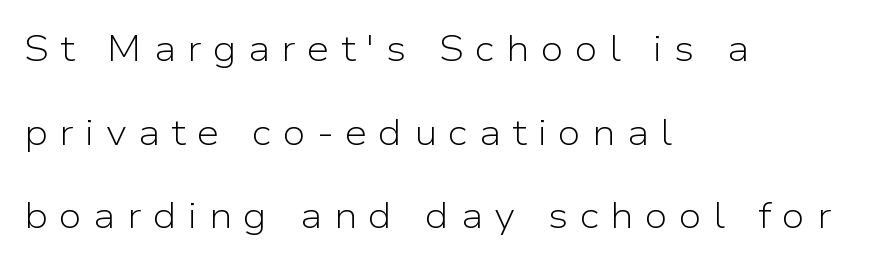
Q: Is the text bold? A: No.
Q: Is the text italic (slanted)? A: No, it is upright.
Q: Is the typeface a serif or a sans-serif typeface? A: Sans-serif.
Q: Is the text underlined? A: No.
Q: How is the paragraph aligned? A: Left-aligned.
Q: Is the spacing between letters normal or unusually wide? A: Unusually wide.
Q: Is the spacing between lines tight, normal or loose? A: Loose.
Q: Width (condensed, normal, or wide)? A: Normal.
Q: Stroke contrast? A: Low.
Q: x-height? A: Medium.
Q: Monospaced? A: No.
